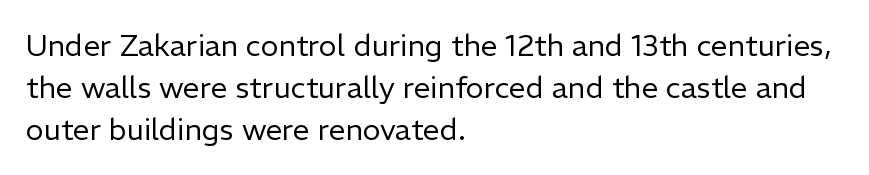
The image shows 30 px regular-weight sans-serif type, upright; set left-aligned, normal line spacing (1.4x), normal letter spacing, not underlined; low stroke contrast and a medium x-height.
